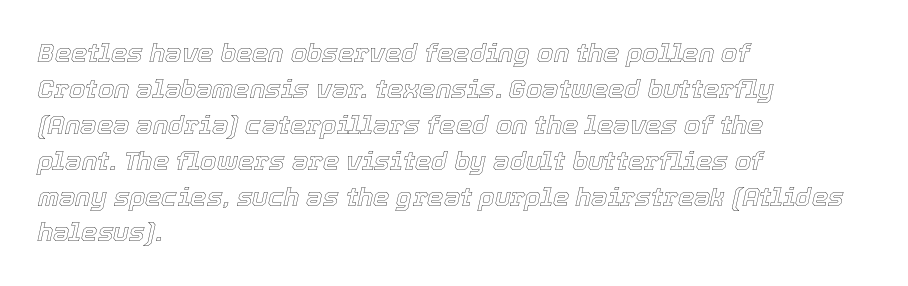
Honestly, the row spacing looks completely unremarkable. Descenders are the only things crossing below the line. The axis of the letterforms is tilted away from vertical. Horizontal alignment here is leftward, the default for most running prose.
